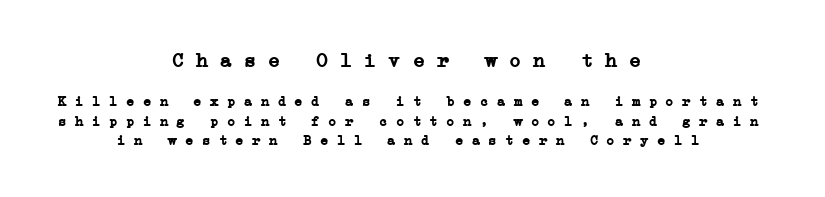
The image shows 20 px bold type; set centered, normal line spacing (1.4x), normal letter spacing, not underlined; the first (top) block is 1.43x larger.
